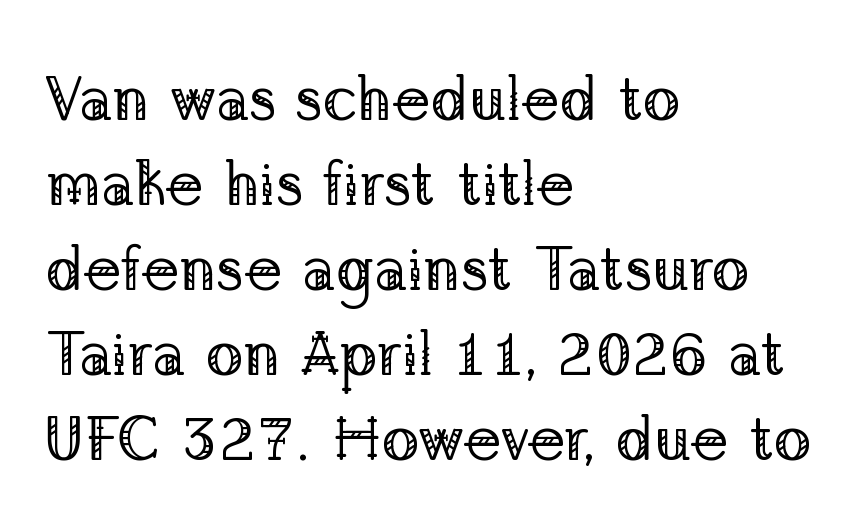
Compared with typical body copy, the letter spacing here is the same. Letters have the restrained weight of plain body copy at most. The words here are not underlined. The typeface chosen for these lines features serifs. All the whitespace from short lines collects on the right.
